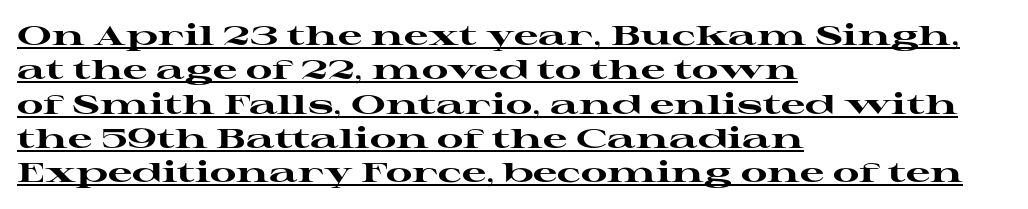
The image shows 27 px bold type, upright; set left-aligned, normal line spacing (1.27x), normal letter spacing, underlined.
